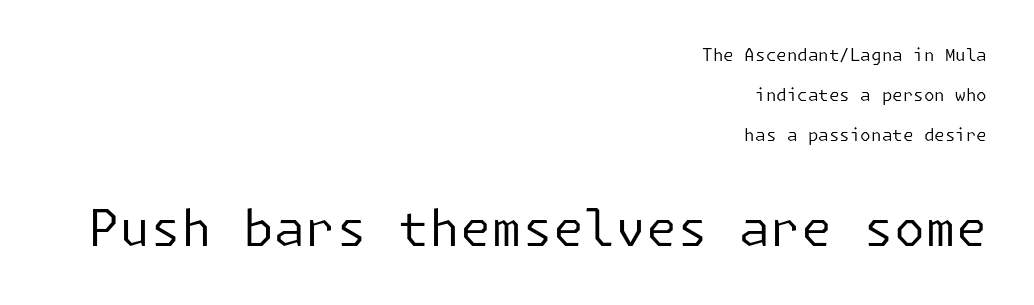
{"serif": "no", "italic": "no", "bold": "no", "weight": "regular", "width": "normal", "stroke_contrast": "low", "x_height": "medium", "underline": "no", "align": "right", "line_spacing": "loose", "line_spacing_ratio": 2.34, "letter_spacing": "normal", "letter_spacing_em": 0.0, "larger_block": "second", "size_ratio": 2.94, "glyph_px": 50}
